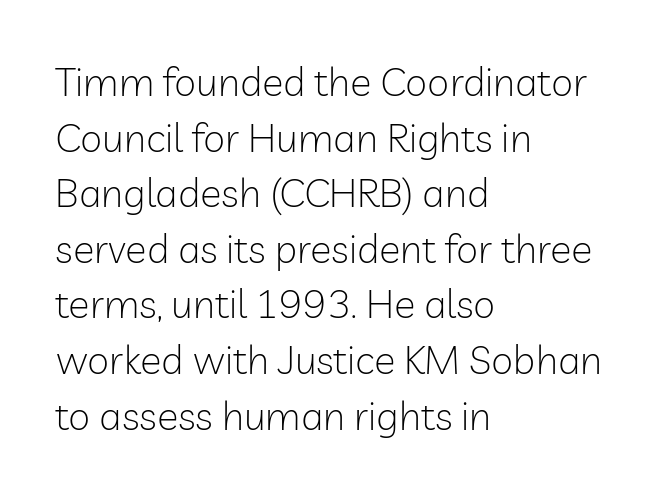
Q: Is the text bold? A: No.
Q: Is the text italic (slanted)? A: No, it is upright.
Q: Is the typeface a serif or a sans-serif typeface? A: Sans-serif.
Q: Is the text underlined? A: No.
Q: How is the paragraph aligned? A: Left-aligned.
Q: Is the spacing between letters normal or unusually wide? A: Normal.
Q: Is the spacing between lines tight, normal or loose? A: Normal.
Q: Width (condensed, normal, or wide)? A: Normal.
Q: Stroke contrast? A: Low.
Q: x-height? A: Medium.
Q: Monospaced? A: No.
